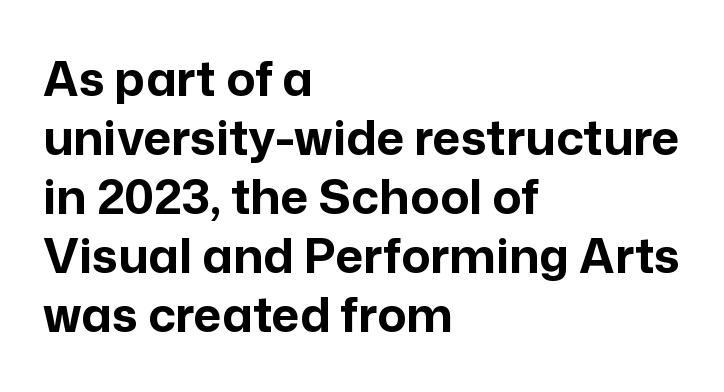
The image shows 48 px bold sans-serif type, upright; set left-aligned, line spacing 1.23x, normal letter spacing, not underlined; low stroke contrast and a medium x-height.
